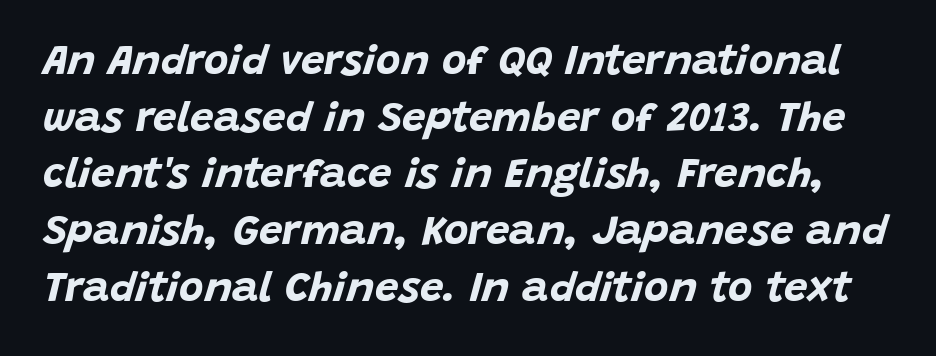
Style check: oblique. Note the varied advance widths — an 'i' is clearly narrower than an 'm'. The passage shown is emphatically bold. Does extra space separate the letters? No, they use regular spacing.
